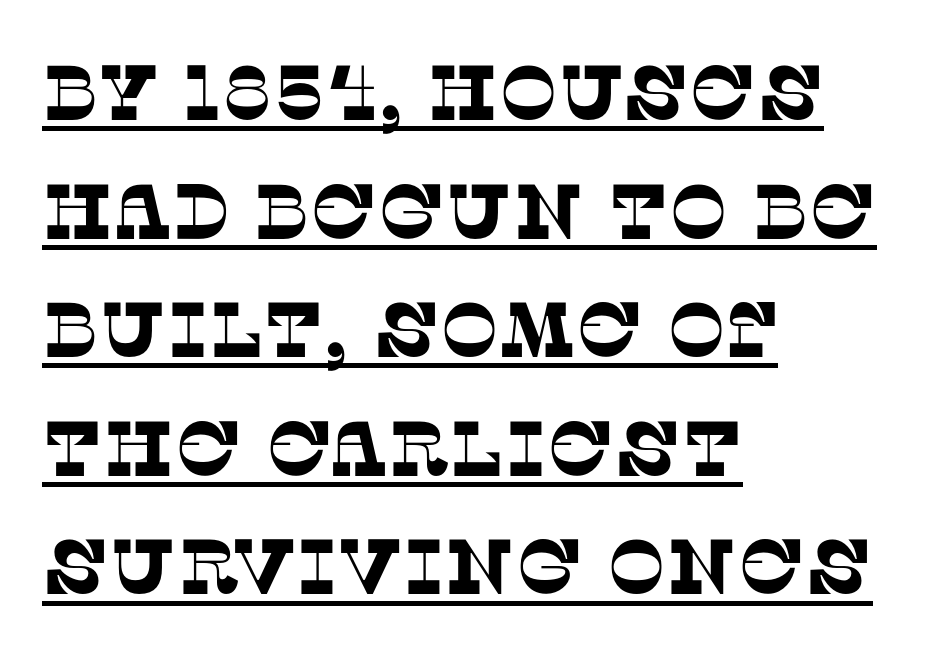
In designer terms, the underline attribute is active on this setting. What's the leading like? Ordinary, nothing unusual. The passage shown has conventional tracking throughout. The font family rendered here belongs to the serif group.
